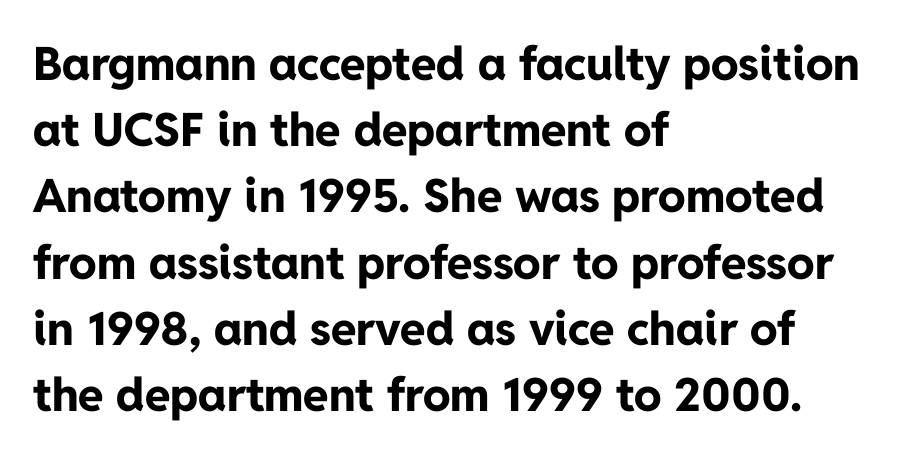
Glyph-to-glyph distance matches everyday printed text. Nobody drew a line under any word here. The designer left line spacing at the default. Teacher's note: observe the even left margin — that is flush-left alignment.
